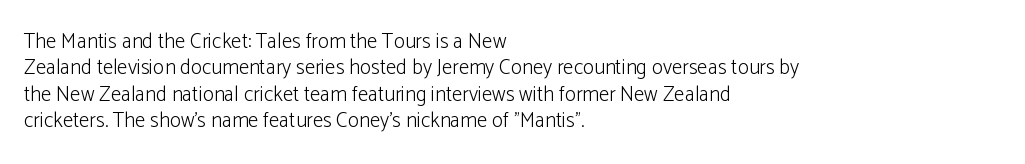
Q: Is the text bold? A: No.
Q: Is the text italic (slanted)? A: No, it is upright.
Q: Is the text underlined? A: No.
Q: How is the paragraph aligned? A: Left-aligned.
Q: Is the spacing between letters normal or unusually wide? A: Normal.
Q: Is the spacing between lines tight, normal or loose? A: Normal.
